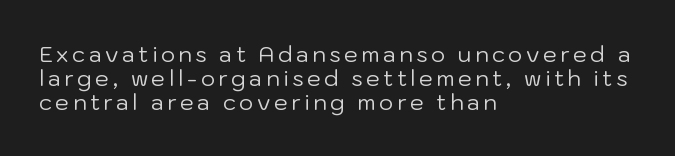
Q: Is the text bold? A: No.
Q: Is the text italic (slanted)? A: No, it is upright.
Q: Is the text underlined? A: No.
Q: How is the paragraph aligned? A: Left-aligned.
Q: Is the spacing between lines tight, normal or loose? A: Tight.
